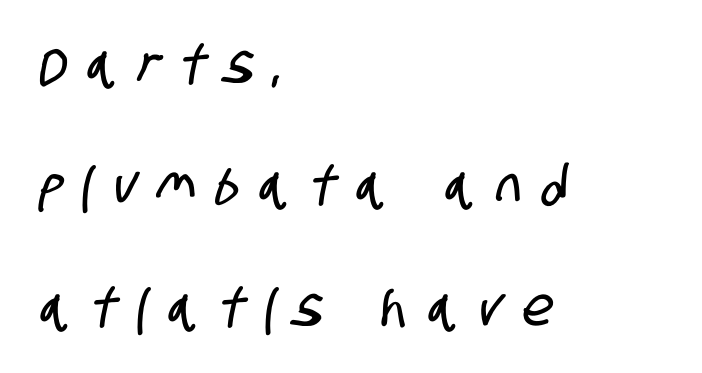
Q: Is the typeface a serif or a sans-serif typeface? A: Sans-serif.
Q: Is the text underlined? A: No.
Q: How is the paragraph aligned? A: Left-aligned.
Q: Is the spacing between letters normal or unusually wide? A: Unusually wide.
Q: Is the spacing between lines tight, normal or loose? A: Loose.
Q: Width (condensed, normal, or wide)? A: Condensed.
Q: Stroke contrast? A: Low.
Q: x-height? A: Large.
Q: Monospaced? A: No.
